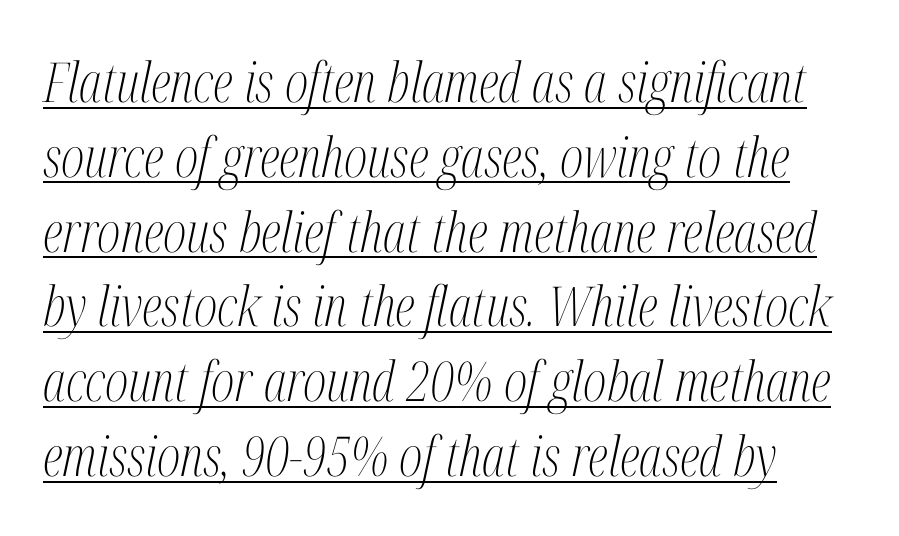
This sample uses an oblique cut, with every glyph tilted off the vertical. Caption: lettering with a line underneath. Heaviness? Minimal to ordinary, like unemphasized prose. These lines are rendered in a variable-pitch font.
